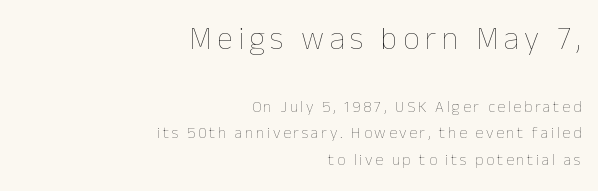
{"italic": "no", "bold": "no", "weight": "thin", "width": "normal", "stroke_contrast": "low", "x_height": "medium", "monospaced": "no", "underline": "no", "align": "right", "line_spacing": "normal", "line_spacing_ratio": 1.66, "larger_block": "first", "size_ratio": 2.0, "glyph_px": 32}
